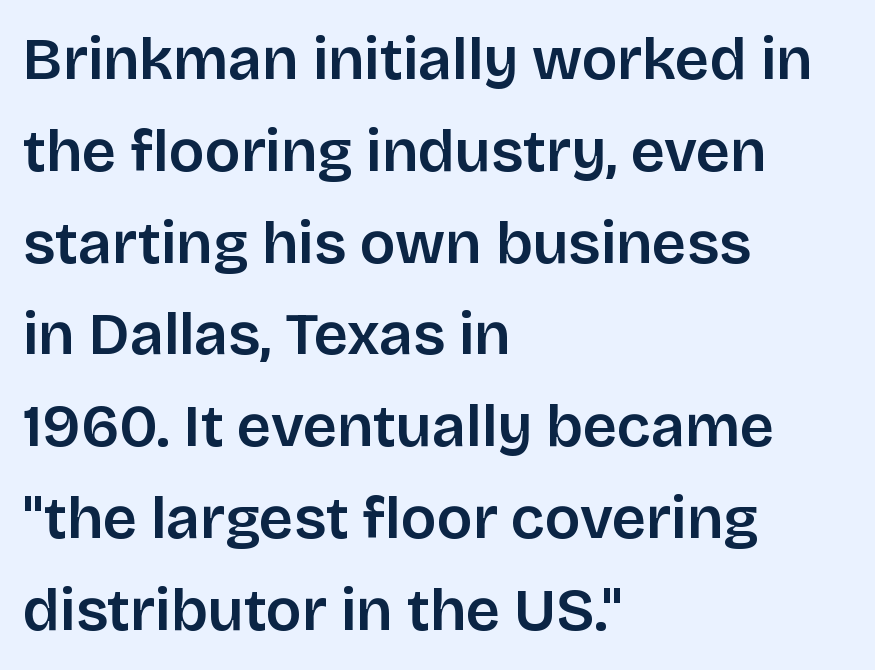
{"serif": "no", "italic": "no", "bold": "semi", "weight": "semibold", "width": "normal", "stroke_contrast": "low", "x_height": "large", "monospaced": "no", "underline": "no", "align": "left", "line_spacing": "normal", "line_spacing_ratio": 1.53, "letter_spacing": "normal", "letter_spacing_em": 0.0, "glyph_px": 60}
